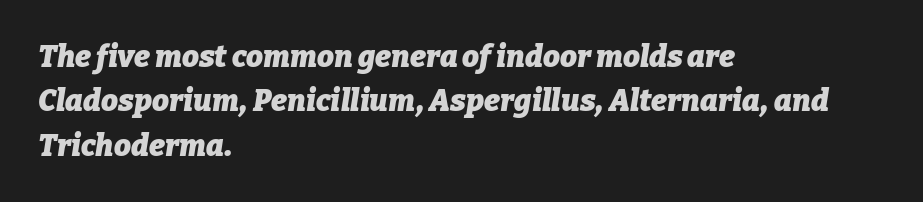
The image shows 30 px heavy type, italic (leaning right); set left-aligned, normal line spacing (1.48x), normal letter spacing, not underlined; low stroke contrast and a medium x-height.
